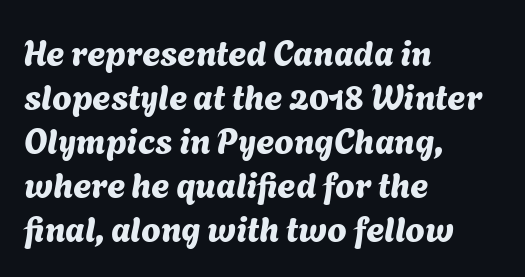
{"serif": "no", "width": "normal", "stroke_contrast": "medium", "x_height": "medium", "monospaced": "no", "underline": "no", "align": "left", "line_spacing": "normal", "line_spacing_ratio": 1.26, "letter_spacing": "normal", "letter_spacing_em": 0.0, "glyph_px": 35}
